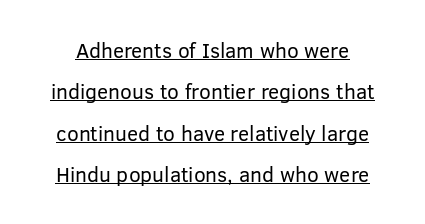
The image shows 21 px text type, upright; set loose line spacing (1.97x), normal letter spacing, underlined.
